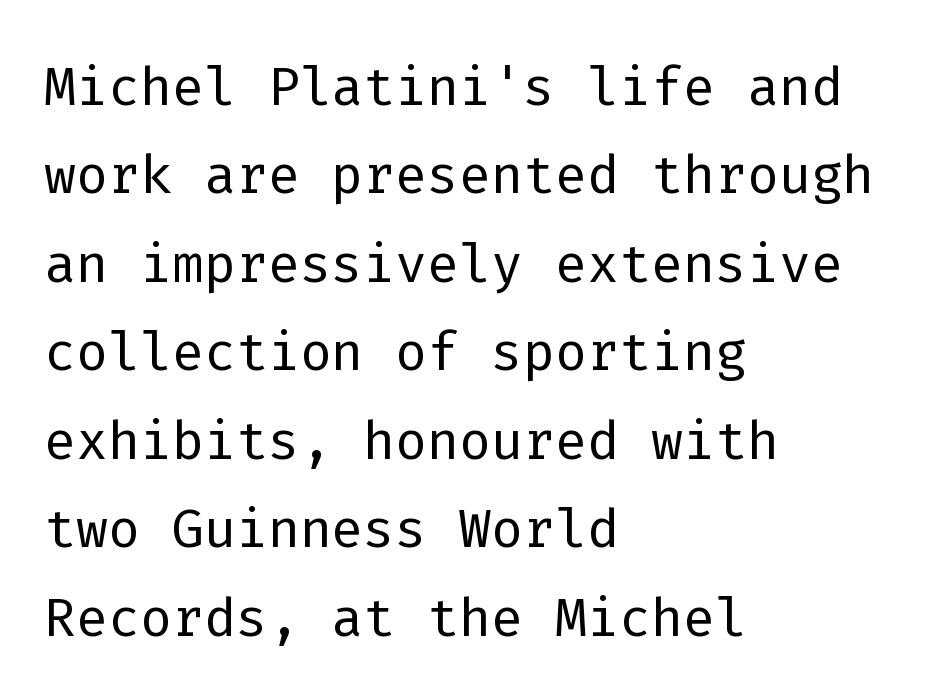
The image shows 75 px light sans-serif type, upright, monospaced; set left-aligned, line spacing 1.18x, normal letter spacing, not underlined; low stroke contrast and a medium x-height.
